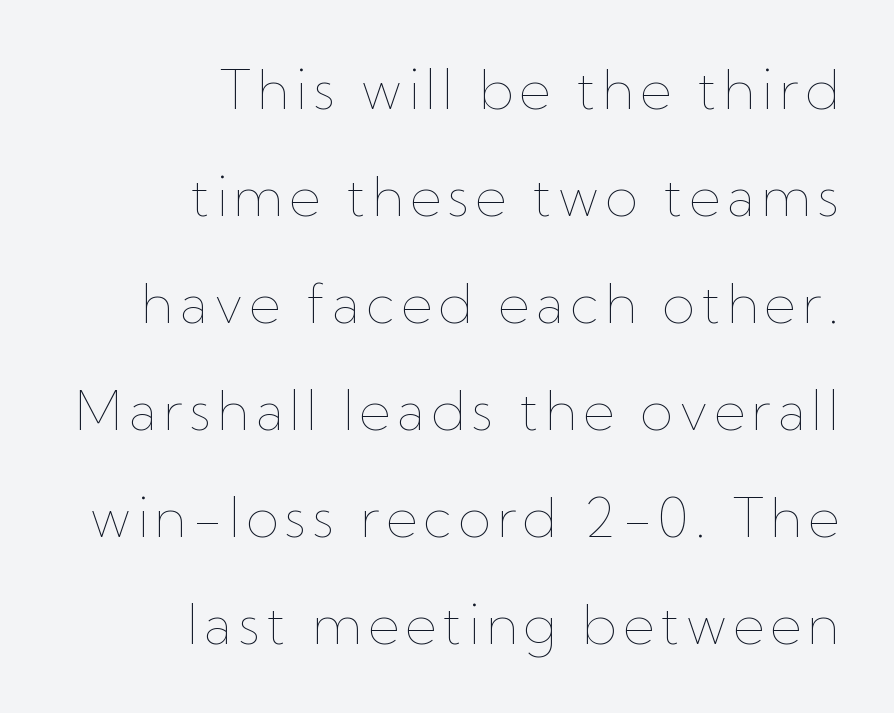
The lines are quadded right. The designer dialed line spacing up above the default. Counters stay open thanks to moderate or lighter strokes. These lines were composed using upright roman letters.
